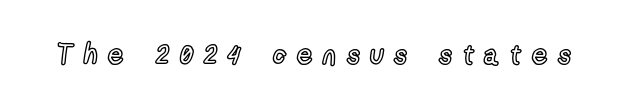
{"underline": "no", "letter_spacing": "wide", "letter_spacing_em": 0.39, "glyph_px": 27}
